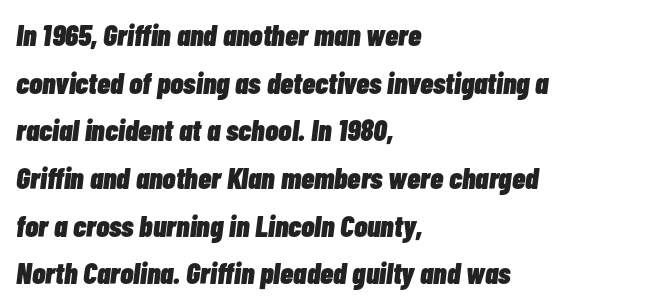
{"italic": "yes", "lean": "right", "slant_degrees": 7, "bold": "yes", "weight": "heavy", "width": "condensed", "stroke_contrast": "low", "x_height": "medium", "monospaced": "no", "underline": "no", "align": "left", "line_spacing": "normal", "line_spacing_ratio": 1.59, "letter_spacing": "normal", "letter_spacing_em": 0.0, "glyph_px": 30}
